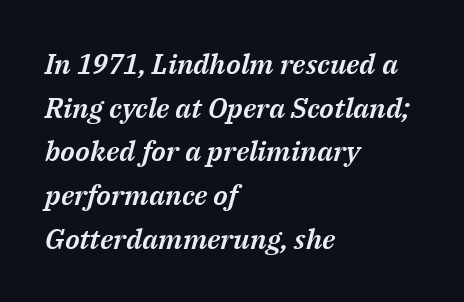
Note the varied advance widths — an 'i' is clearly narrower than an 'm'. What's the leading like? Ordinary, nothing unusual. Letters rest on an invisible, unmarked baseline. Which margin do the lines hug? The left one — the right edge is uneven. In terms of posture, this sample is oblique.
